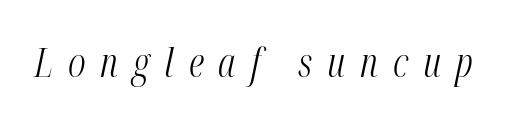
Q: Is the text bold? A: No.
Q: Is the text italic (slanted)? A: Yes, it leans right by about 12 degrees.
Q: Is the text underlined? A: No.
Q: Is the spacing between letters normal or unusually wide? A: Unusually wide.
Q: Width (condensed, normal, or wide)? A: Condensed.
Q: Stroke contrast? A: Medium.
Q: x-height? A: Medium.
Q: Monospaced? A: No.
